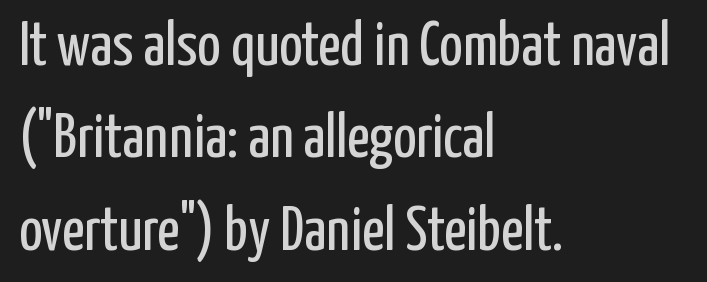
The image shows 62 px regular-weight, condensed sans-serif type, upright; set left-aligned, normal line spacing (1.49x), normal letter spacing, not underlined; low stroke contrast and a medium x-height.
